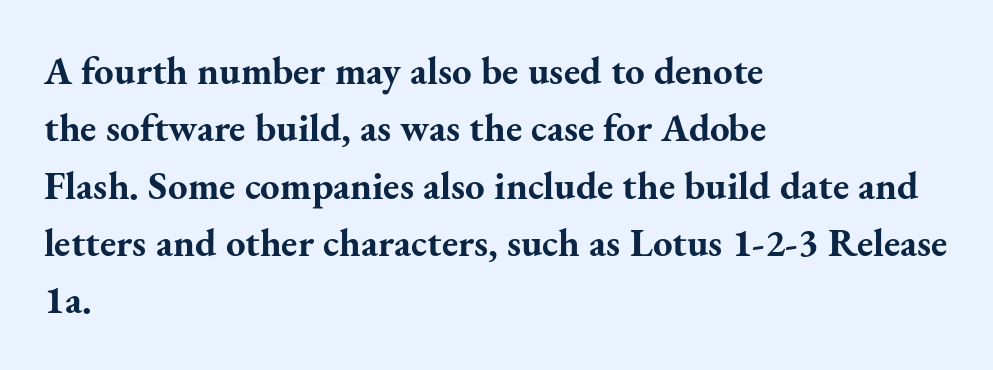
{"serif": "yes", "italic": "no", "bold": "yes", "weight": "bold", "width": "normal", "stroke_contrast": "medium", "x_height": "small", "monospaced": "no", "underline": "no", "align": "left", "line_spacing": "normal", "line_spacing_ratio": 1.47, "letter_spacing": "normal", "letter_spacing_em": 0.0, "glyph_px": 39}
